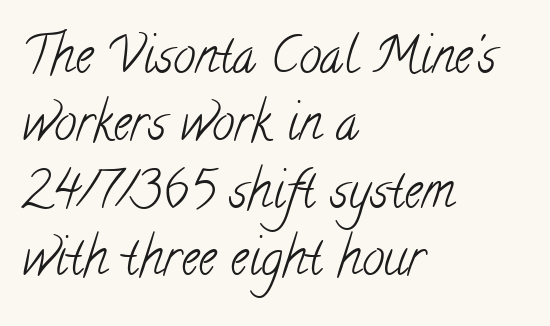
{"bold": "no", "weight": "light", "width": "condensed", "stroke_contrast": "low", "x_height": "small", "monospaced": "no", "underline": "no", "align": "left", "line_spacing": "normal", "line_spacing_ratio": 1.35, "letter_spacing": "normal", "letter_spacing_em": 0.0, "glyph_px": 50}
